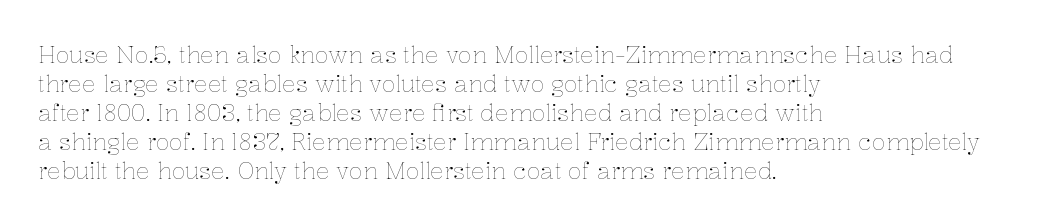
A typesetter would call this zero additional tracking. If you drew a line through each stem, it would be perfectly vertical. This block has exactly the height ordinary leading produces. Teacher's note: observe the even left margin — that is flush-left alignment. The area under the type is left untouched. This is not heavy type; no bold has been used.
